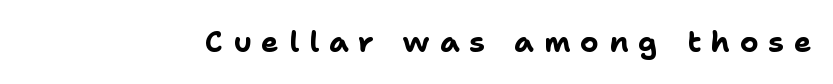
The image shows 29 px bold sans-serif type, upright; set unusually wide letter spacing (+0.34 em), not underlined; low stroke contrast and a medium x-height.
